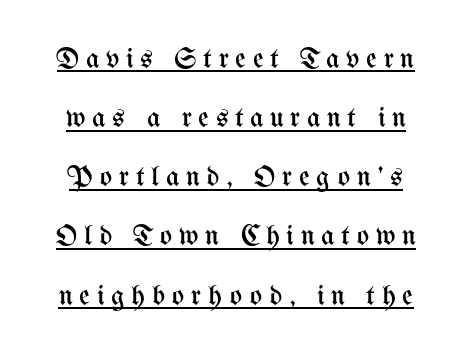
Look at the tracking — it's clearly loosened, letters drifting apart. One glance says open: line gaps are wider than usual. Posture: straight, roman, zero tilt. A rule runs beneath these lines of type. A typesetter would call this proportional, since set widths differ per character.
